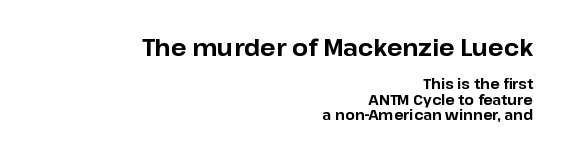
One glance says dense: line gaps are narrower than usual. Compared with typical body copy, the letter spacing here is the same. Between these two stacked blocks, the higher one wins on size. Every stem runs plumb, perpendicular to the baseline.
